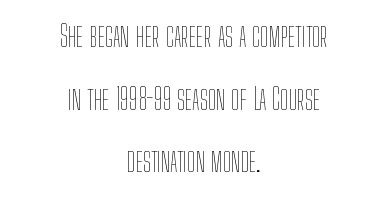
The image shows 30 px thin, condensed type, upright; set centered, loose line spacing (2.09x), normal letter spacing, not underlined; low stroke contrast and a medium x-height.
